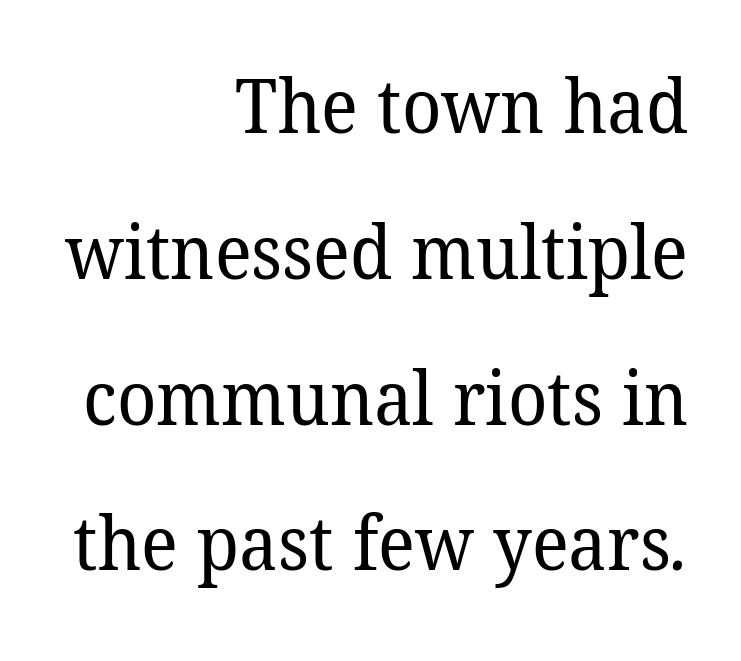
The image shows 74 px regular-weight serif type; set right-aligned, loose line spacing (1.97x), normal letter spacing, not underlined; low stroke contrast and a medium x-height.
